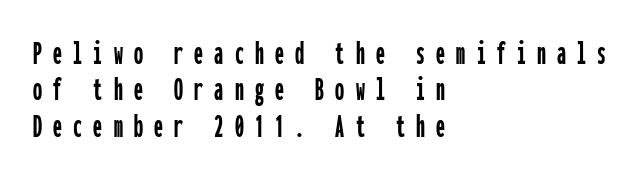
Is there any slant? The stems are plumb. The ragged edge is on the right, which tells us the setting is flush left. Every character here occupies the same horizontal width, giving the sample a typewriter-like rhythm. You could only call the tracking loose — the letters float apart. One glance says dense: line gaps are narrower than usual. Descender tails drop into unmarked territory.
